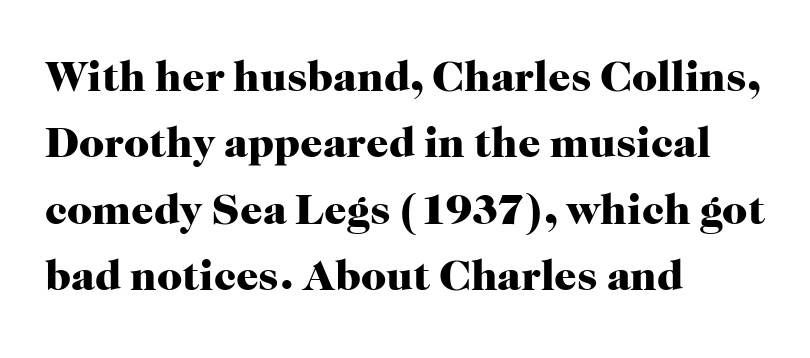
The image shows 44 px heavy serif type, upright; set left-aligned, normal line spacing (1.51x), normal letter spacing, not underlined; high stroke contrast and a medium x-height.
